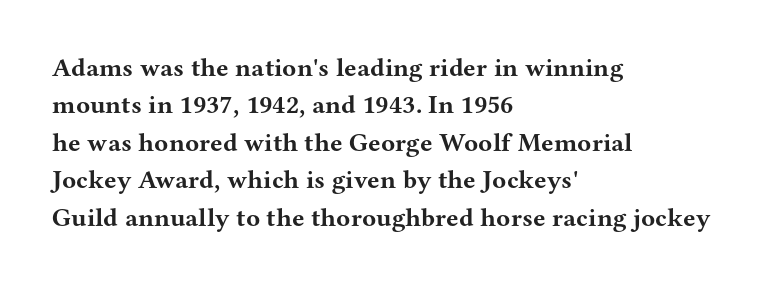
The image shows 26 px bold type, upright; set left-aligned, normal line spacing (1.44x), normal letter spacing, not underlined.
